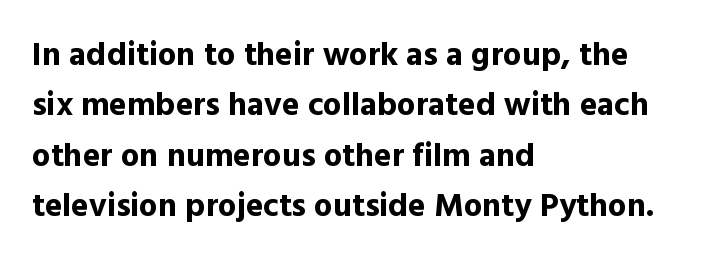
The type is set solid horizontally, with unmodified tracking. These lines are set flush left with a ragged right edge. Decoration check: the copy has no underline. The specimen reads as upright at a glance. A typesetter would call this leading conventional body-copy spacing.
